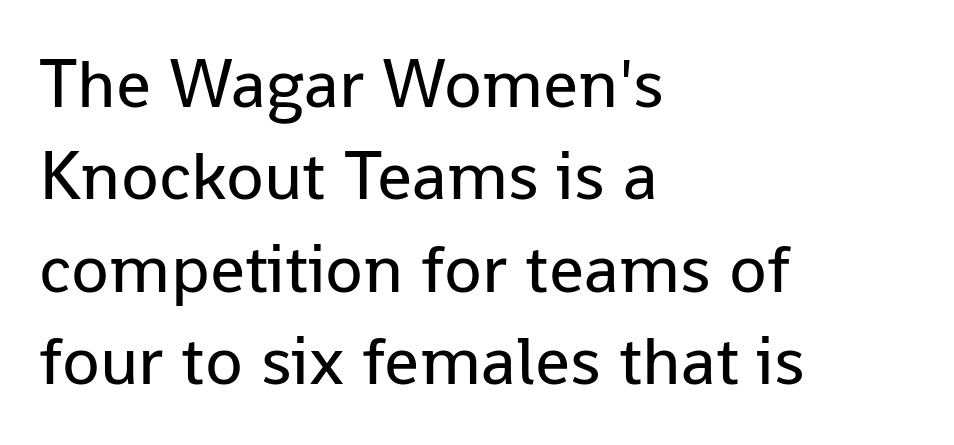
The image shows 69 px regular-weight sans-serif type, upright; set left-aligned, normal line spacing (1.34x), normal letter spacing, not underlined; low stroke contrast and a medium x-height.
